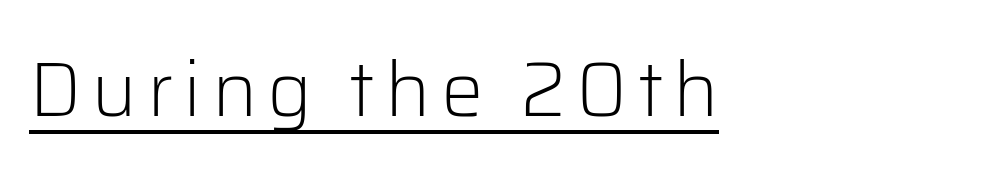
Q: Is the text bold? A: No.
Q: Is the text italic (slanted)? A: No, it is upright.
Q: Is the typeface a serif or a sans-serif typeface? A: Sans-serif.
Q: Is the text underlined? A: Yes.
Q: How is the paragraph aligned? A: Left-aligned.
Q: Width (condensed, normal, or wide)? A: Normal.
Q: Stroke contrast? A: Low.
Q: x-height? A: Medium.
Q: Monospaced? A: No.
